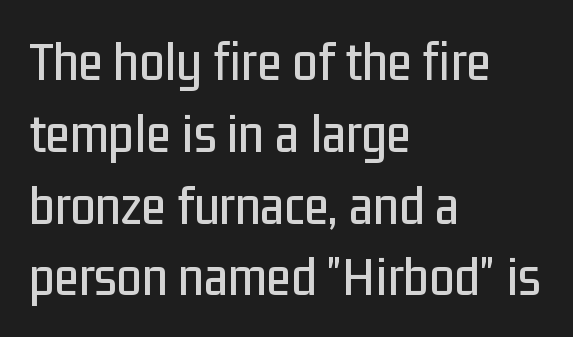
Q: Is the text italic (slanted)? A: No, it is upright.
Q: Is the typeface a serif or a sans-serif typeface? A: Sans-serif.
Q: Is the text underlined? A: No.
Q: How is the paragraph aligned? A: Left-aligned.
Q: Is the spacing between letters normal or unusually wide? A: Normal.
Q: Is the spacing between lines tight, normal or loose? A: Normal.
Q: Width (condensed, normal, or wide)? A: Condensed.
Q: Stroke contrast? A: Low.
Q: x-height? A: Medium.
Q: Monospaced? A: No.
